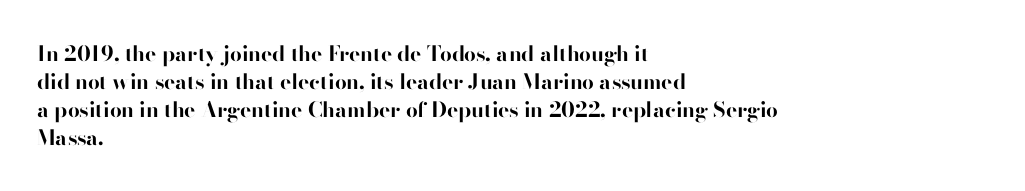
The image shows 21 px bold type, upright; set left-aligned, normal line spacing (1.33x), normal letter spacing, not underlined.
